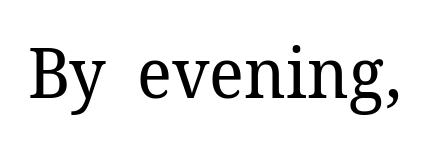
The image shows 70 px regular-weight serif type, upright; set normal letter spacing, not underlined; low stroke contrast and a medium x-height.
